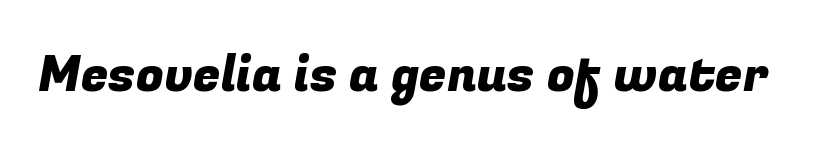
Here the designer chose a conventional face with non-uniform glyph widths. Type style note: lacks serifs. The strip under each line holds only bare page. Students, note that the glyphs here touch the page at normal intervals.
